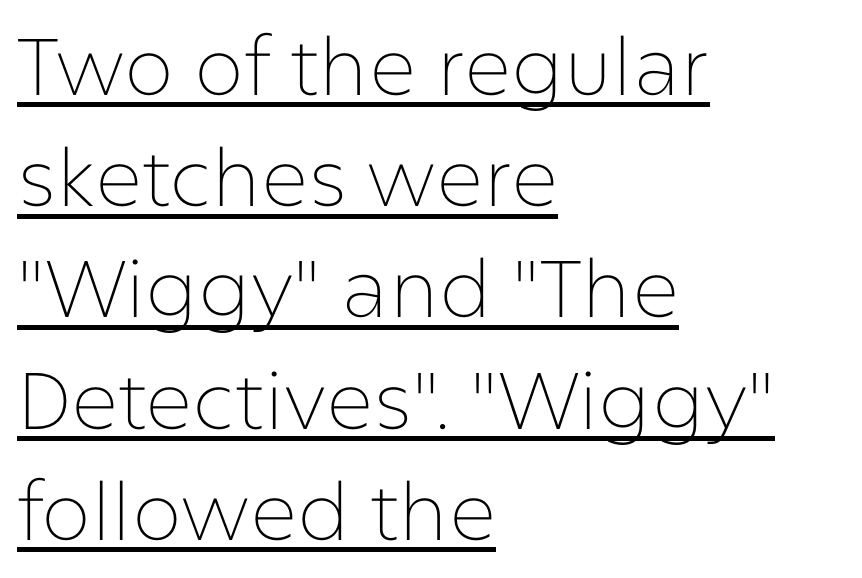
{"serif": "no", "italic": "no", "bold": "no", "weight": "thin", "width": "normal", "stroke_contrast": "low", "x_height": "medium", "monospaced": "no", "underline": "yes", "align": "left", "line_spacing": "normal", "line_spacing_ratio": 1.39, "letter_spacing": "normal", "letter_spacing_em": 0.0, "glyph_px": 80}
